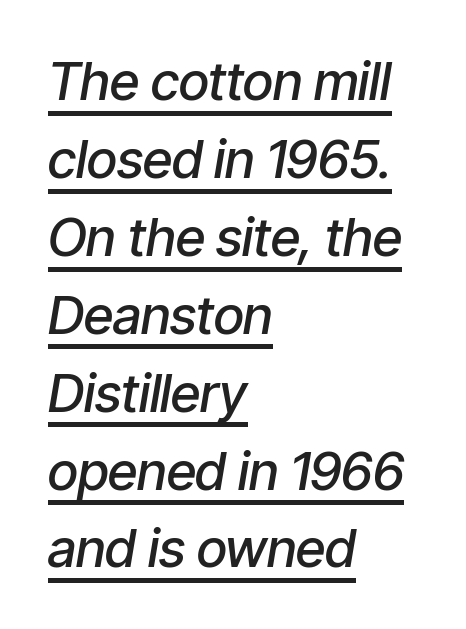
One glance says typical: line gaps are just what's usual. Weight: semibold (demi). Looks like regular typesetting: each glyph gets only the width it needs. No extra tracking has been applied to these lines. A classic flush-left, rag-right setting is used for this passage. Students, observe the line beneath the letters — that is underlining.
